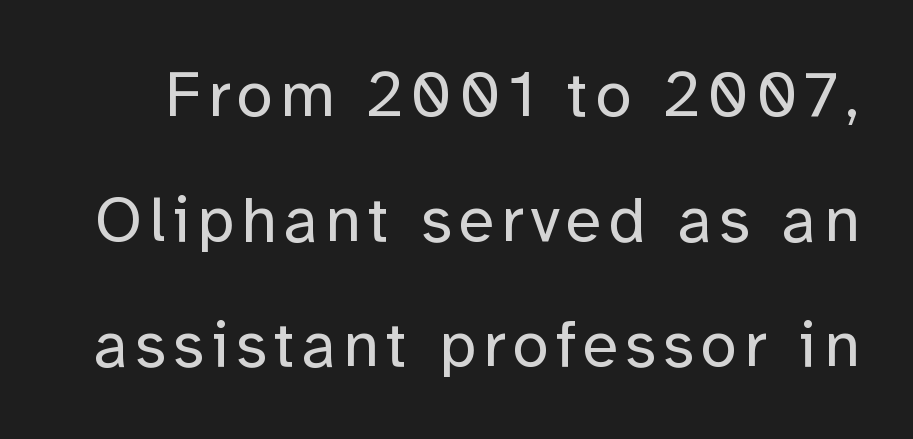
Observe the absence of serifs on each vertical stroke in this sample. Clear beneath every line of the passage. Summary of weight: not heavy and not bold. Italic: no, the glyphs are upright roman. What's the leading like? Stretched, with rows far apart.
